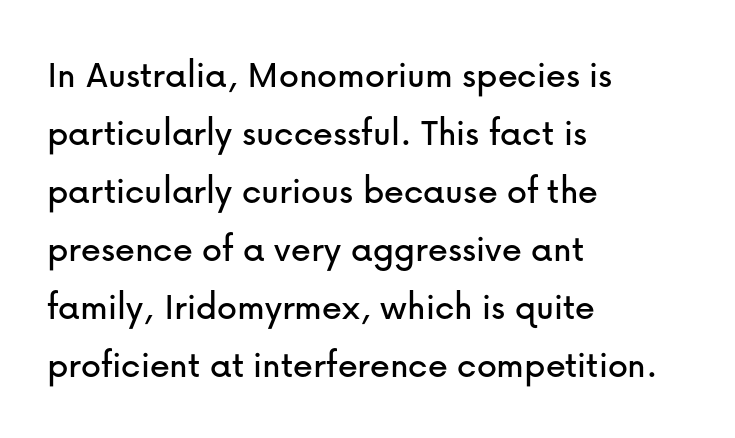
Each word holds together tightly as a unit, with standard inter-letter gaps. The face used here is a sans, in the tradition of grotesques and geometrics. Think of a printed novel: that variable character pitch is what you see here. The space directly below the letters is spotless. Every stem runs plumb, perpendicular to the baseline. Summary of vertical rhythm: regular, with standard interline spacing.
